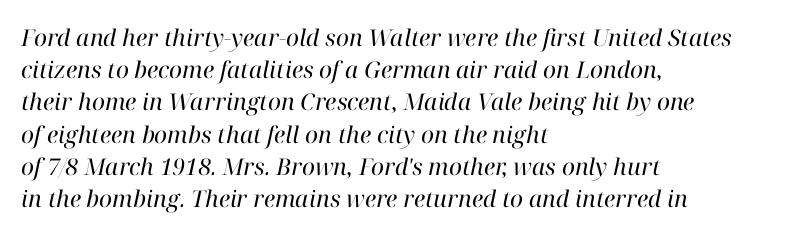
The image shows 23 px text type, italic (leaning right); set left-aligned, normal line spacing (1.4x), normal letter spacing, not underlined.
